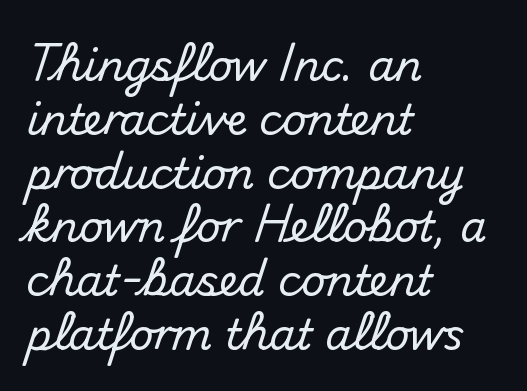
The passage shown is not underscored anywhere. Note the varied advance widths — an 'i' is clearly narrower than an 'm'. A sans-serif font was chosen for this passage. Is the letter spacing exaggerated? No — it looks like the ordinary default. Each new line begins a customary step beneath the previous one.
